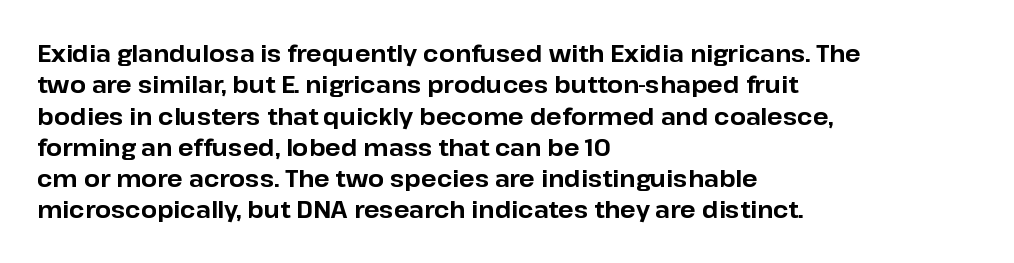
{"italic": "no", "bold": "yes", "underline": "no", "align": "left", "line_spacing": "normal", "line_spacing_ratio": 1.36, "letter_spacing": "normal", "letter_spacing_em": 0.0, "glyph_px": 23}
